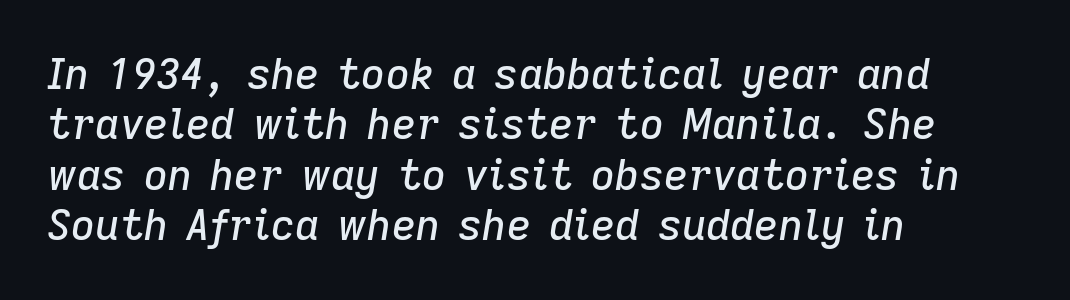
Q: Is the text italic (slanted)? A: Yes, it leans right by about 9 degrees.
Q: Is the text underlined? A: No.
Q: How is the paragraph aligned? A: Left-aligned.
Q: Is the spacing between letters normal or unusually wide? A: Normal.
Q: Width (condensed, normal, or wide)? A: Normal.
Q: Stroke contrast? A: Low.
Q: x-height? A: Medium.
Q: Monospaced? A: No.
